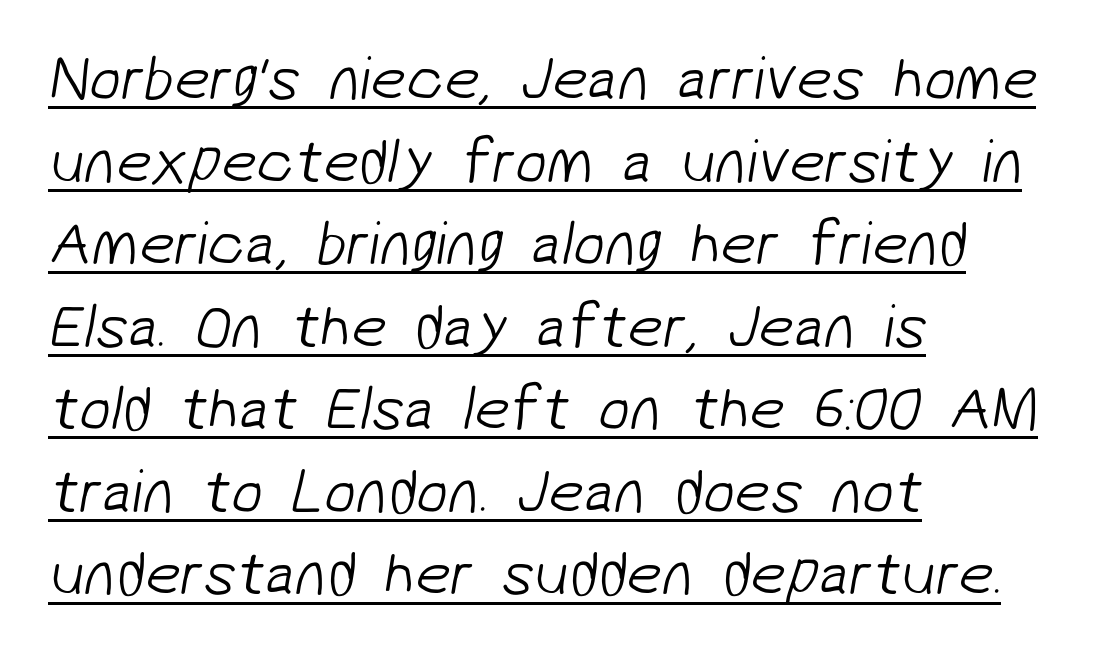
The image shows 63 px light sans-serif type; set left-aligned, normal line spacing (1.31x), normal letter spacing, underlined; low stroke contrast and a medium x-height.
